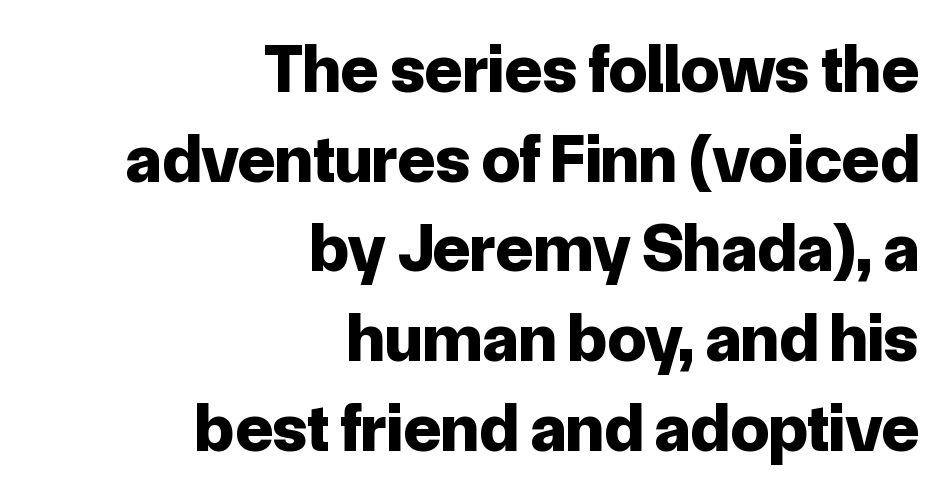
{"serif": "no", "italic": "no", "bold": "yes", "weight": "bold", "width": "normal", "stroke_contrast": "low", "x_height": "medium", "monospaced": "no", "underline": "no", "align": "right", "line_spacing": "normal", "line_spacing_ratio": 1.3, "letter_spacing": "normal", "letter_spacing_em": 0.0, "glyph_px": 69}
